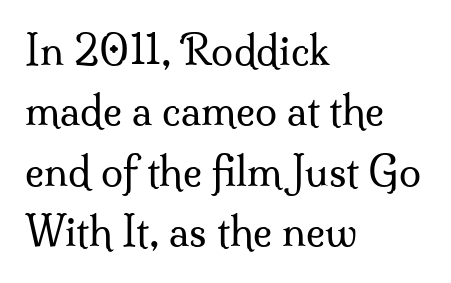
{"serif": "yes", "italic": "no", "bold": "no", "weight": "regular", "width": "normal", "stroke_contrast": "medium", "x_height": "small", "monospaced": "no", "underline": "no", "align": "left", "line_spacing": "normal", "line_spacing_ratio": 1.51, "letter_spacing": "normal", "letter_spacing_em": 0.0, "glyph_px": 40}
